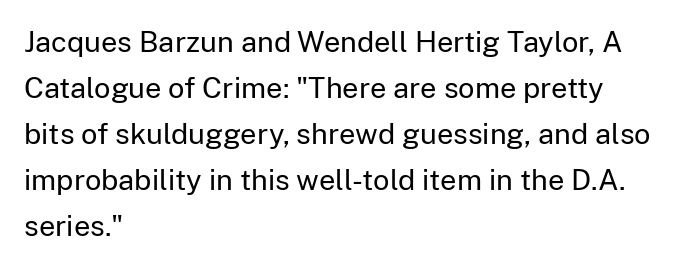
Q: Is the text bold? A: No.
Q: Is the text italic (slanted)? A: No, it is upright.
Q: Is the typeface a serif or a sans-serif typeface? A: Sans-serif.
Q: Is the text underlined? A: No.
Q: How is the paragraph aligned? A: Left-aligned.
Q: Is the spacing between letters normal or unusually wide? A: Normal.
Q: Is the spacing between lines tight, normal or loose? A: Normal.
Q: Width (condensed, normal, or wide)? A: Normal.
Q: Stroke contrast? A: Low.
Q: x-height? A: Medium.
Q: Monospaced? A: No.
